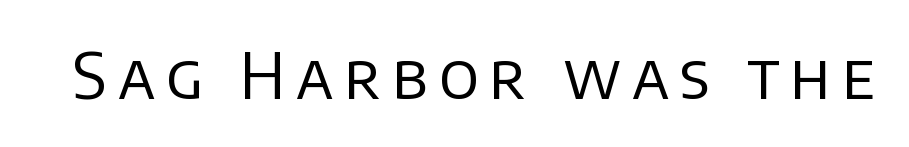
A typesetter would call this proportional, since set widths differ per character. No extra ink here — the face is not bold. Do the letters lean? They stand straight. The foot of each line stays bare and open. Each letter's strokes conclude bluntly, with no projecting serifs.
